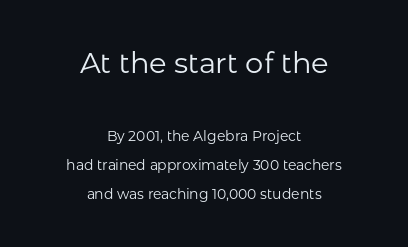
A sans-serif font was chosen for this passage. Only glyphs here, with clear space below each row. The earlier block is typeset at a bigger size than the later block. Varying glyph widths throughout — classic text-font behaviour. Is the letter spacing exaggerated? No — it looks like the ordinary default.
